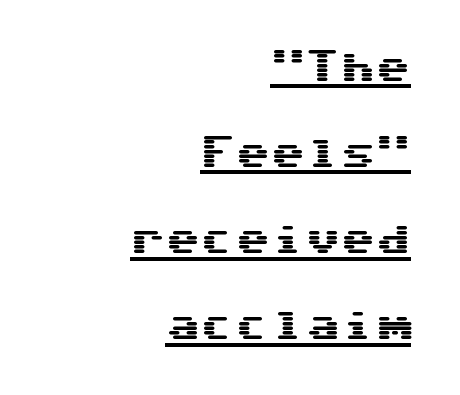
{"serif": "no", "italic": "no", "width": "wide", "stroke_contrast": "medium", "x_height": "medium", "underline": "yes", "align": "right", "line_spacing": "loose", "line_spacing_ratio": 2.46, "letter_spacing": "normal", "letter_spacing_em": 0.0, "glyph_px": 35}
